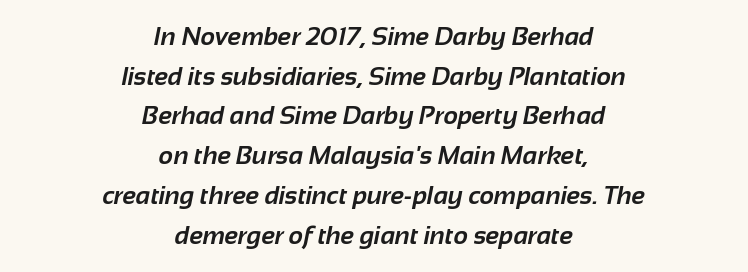
The image shows 25 px bold type; set centered, normal line spacing (1.59x), normal letter spacing, not underlined.
